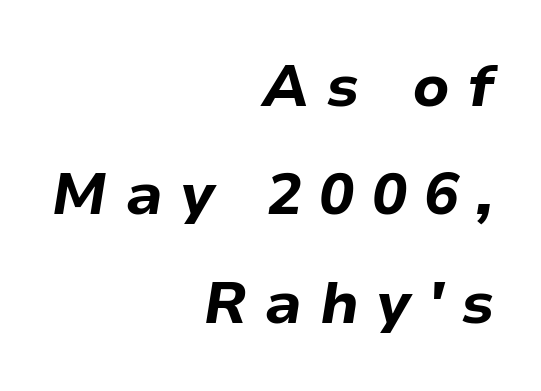
The image shows 58 px bold type, italic (leaning right); set right-aligned, line spacing 1.87x, unusually wide letter spacing (+0.3 em), not underlined; low stroke contrast and a medium x-height.
